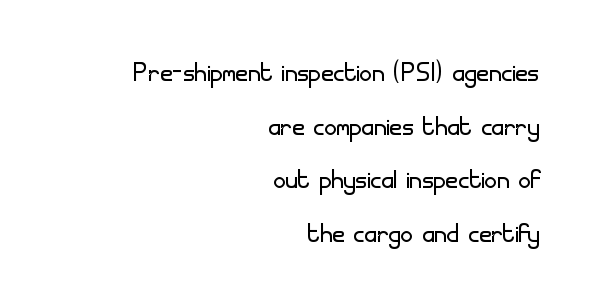
Each new line begins a customary step beneath the previous one. Caption: face not bold, strokes unweighted. Notice how the passage keeps a crisp vertical edge on the right only. Examine the stroke ends and you'll find no serifs. The passage shown has conventional tracking throughout. Character widths vary here, with narrow letters taking less room than wide ones.
